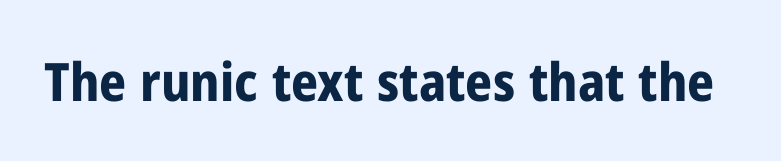
Q: Is the text bold? A: Yes.
Q: Is the text italic (slanted)? A: No, it is upright.
Q: Is the typeface a serif or a sans-serif typeface? A: Sans-serif.
Q: Is the text underlined? A: No.
Q: Is the spacing between letters normal or unusually wide? A: Normal.
Q: Width (condensed, normal, or wide)? A: Condensed.
Q: Stroke contrast? A: Low.
Q: x-height? A: Medium.
Q: Monospaced? A: No.
